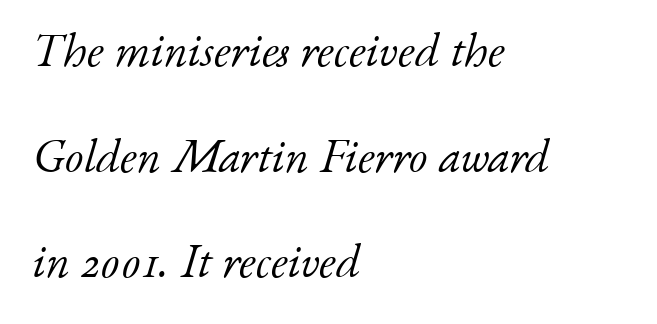
The image shows 47 px light serif type, italic (leaning right); set left-aligned, loose line spacing (2.25x), normal letter spacing, not underlined; low stroke contrast and a small x-height.
